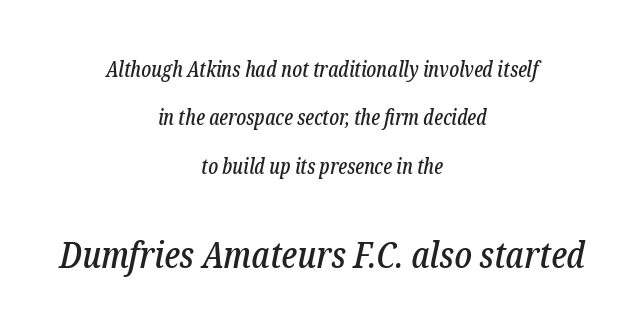
{"serif": "yes", "italic": "yes", "lean": "right", "slant_degrees": 12, "width": "condensed", "stroke_contrast": "low", "x_height": "medium", "monospaced": "no", "underline": "no", "align": "center", "line_spacing": "loose", "line_spacing_ratio": 2.3, "letter_spacing": "normal", "letter_spacing_em": 0.0, "larger_block": "second", "size_ratio": 1.76, "glyph_px": 37}
